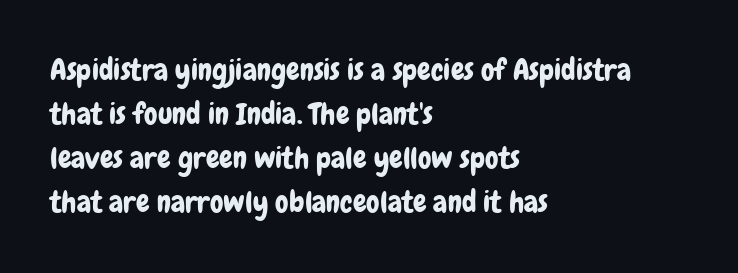
The image shows 30 px condensed sans-serif type, upright; set left-aligned, normal line spacing (1.47x), normal letter spacing, not underlined; low stroke contrast and a medium x-height.
